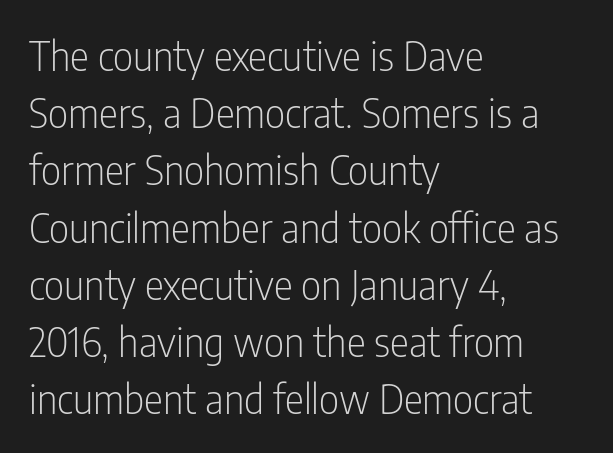
The image shows 40 px light, condensed sans-serif type, upright; set left-aligned, normal line spacing (1.43x), normal letter spacing, not underlined; low stroke contrast and a medium x-height.
